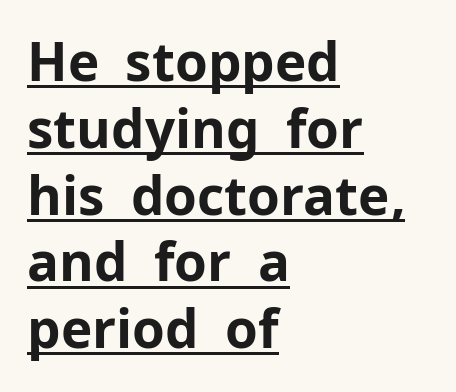
{"serif": "no", "italic": "no", "bold": "yes", "weight": "bold", "width": "normal", "stroke_contrast": "low", "x_height": "medium", "monospaced": "no", "underline": "yes", "align": "left", "line_spacing": "normal", "line_spacing_ratio": 1.26, "letter_spacing": "normal", "letter_spacing_em": 0.0, "glyph_px": 53}
